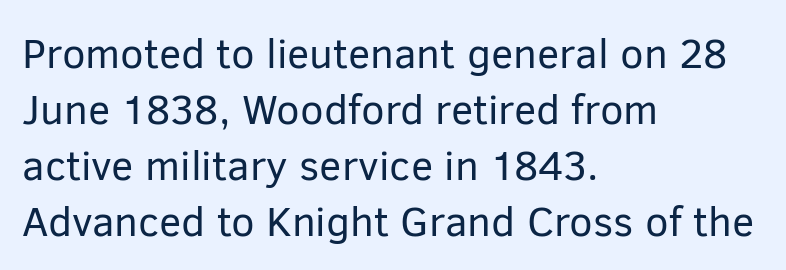
{"serif": "no", "italic": "no", "bold": "no", "weight": "regular", "width": "normal", "stroke_contrast": "low", "x_height": "medium", "monospaced": "no", "underline": "no", "align": "left", "line_spacing": "normal", "line_spacing_ratio": 1.33, "letter_spacing": "normal", "letter_spacing_em": 0.0, "glyph_px": 42}
